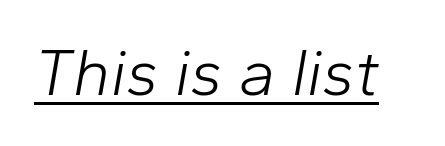
The horizontal fit of the characters is conventional and even. A continuous stroke trails under the words, as in a hyperlink. The font's italic variant was chosen for this text. The cut favours lightness, reaching ordinary text weight at its darkest.
